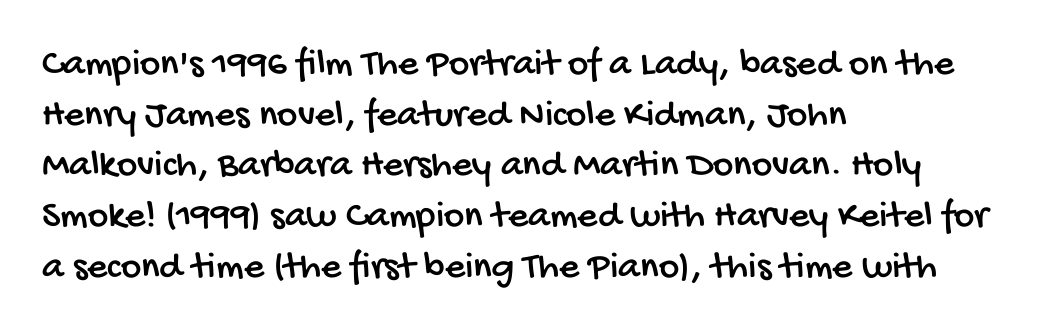
The image shows 39 px condensed sans-serif type; set left-aligned, normal line spacing (1.3x), normal letter spacing, not underlined; low stroke contrast and a large x-height.
